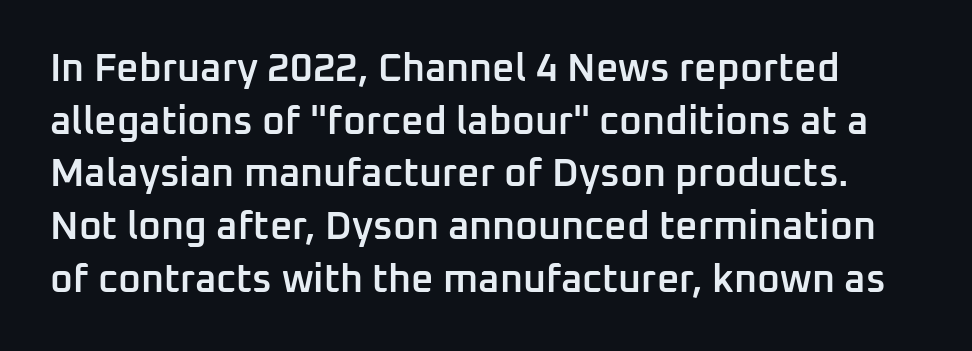
The image shows 39 px semibold sans-serif type, upright; set normal line spacing (1.35x), normal letter spacing, not underlined; low stroke contrast and a medium x-height.
